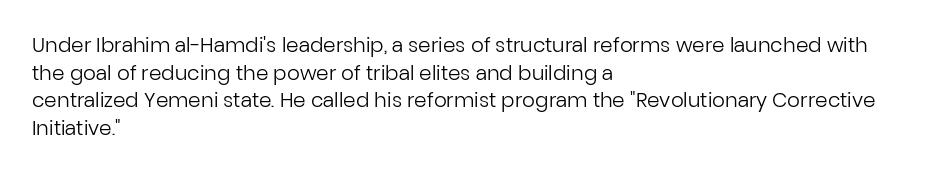
{"italic": "no", "bold": "no", "underline": "no", "align": "left", "line_spacing": "normal", "line_spacing_ratio": 1.38, "letter_spacing": "normal", "letter_spacing_em": 0.0, "glyph_px": 20}
